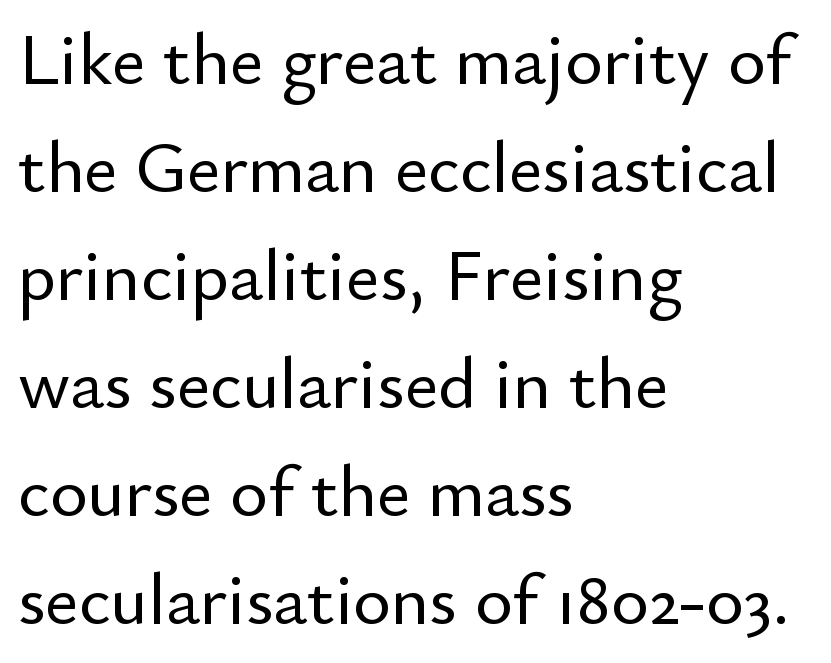
Q: Is the text italic (slanted)? A: No, it is upright.
Q: Is the typeface a serif or a sans-serif typeface? A: Sans-serif.
Q: Is the text underlined? A: No.
Q: How is the paragraph aligned? A: Left-aligned.
Q: Is the spacing between letters normal or unusually wide? A: Normal.
Q: Is the spacing between lines tight, normal or loose? A: Normal.
Q: Width (condensed, normal, or wide)? A: Normal.
Q: Stroke contrast? A: Low.
Q: x-height? A: Small.
Q: Monospaced? A: No.
